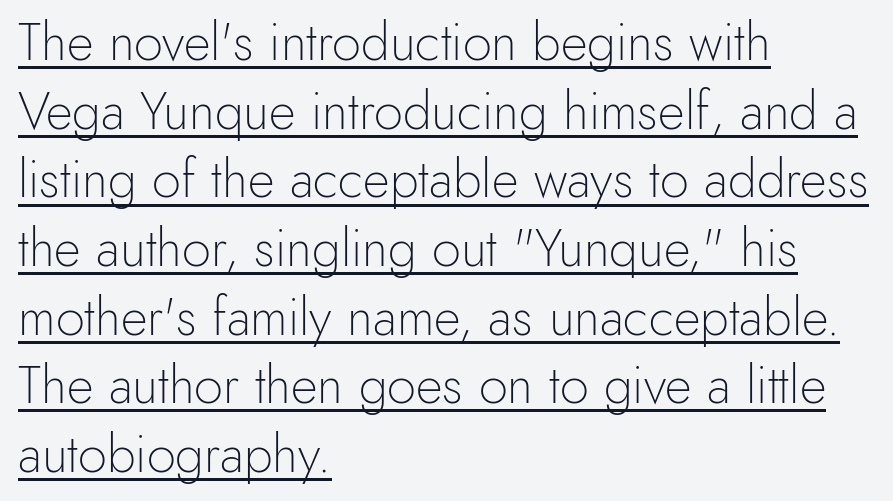
{"serif": "no", "italic": "no", "bold": "no", "weight": "light", "width": "normal", "x_height": "small", "monospaced": "no", "underline": "yes", "align": "left", "line_spacing": "normal", "line_spacing_ratio": 1.32, "letter_spacing": "normal", "letter_spacing_em": 0.0, "glyph_px": 52}
